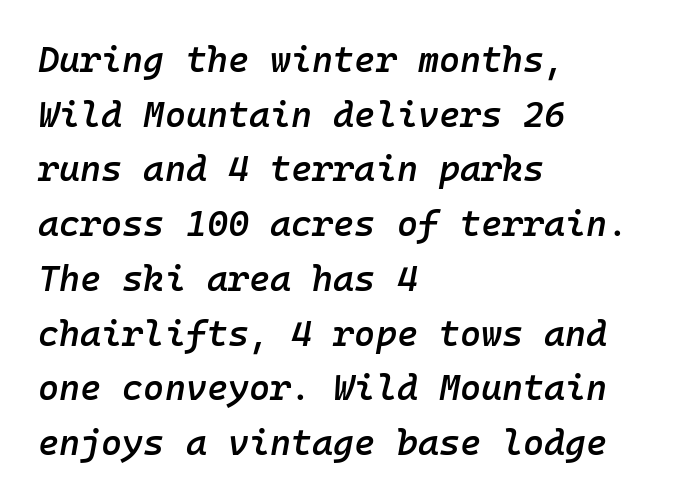
Stroke thickness is moderately raised; the sample reads as semibold. Quick note: interline space is typical. In terms of posture, this sample is oblique. Look at the tracking — it's just the regular setting, nothing added. Does the copy run flush right? No — it runs flush left.
